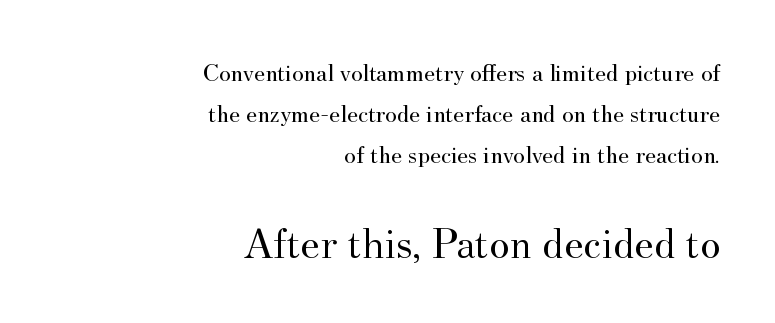
{"serif": "yes", "italic": "no", "bold": "no", "weight": "regular", "width": "normal", "stroke_contrast": "medium", "x_height": "small", "monospaced": "no", "underline": "no", "align": "right", "line_spacing": "normal", "line_spacing_ratio": 1.64, "letter_spacing": "normal", "letter_spacing_em": 0.0, "larger_block": "second", "size_ratio": 1.76, "glyph_px": 44}
